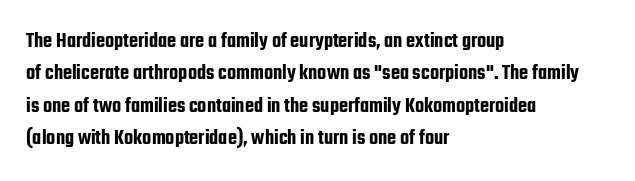
Glyph-to-glyph distance matches everyday printed text. Upright lettering throughout. Notice how descenders clear the ascenders below comfortably — that's standard leading. The strip under each line holds only bare page. Layout note: lines flush left.
